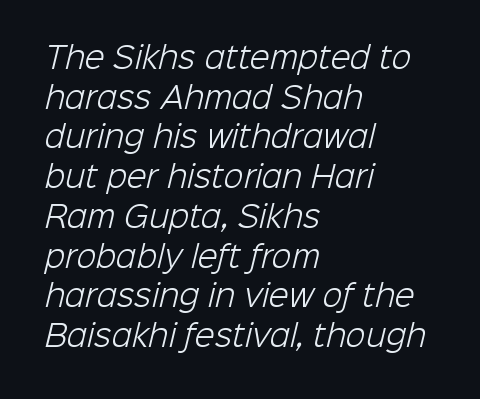
Q: Is the text bold? A: No.
Q: Is the typeface a serif or a sans-serif typeface? A: Sans-serif.
Q: Is the text underlined? A: No.
Q: How is the paragraph aligned? A: Left-aligned.
Q: Is the spacing between letters normal or unusually wide? A: Normal.
Q: Is the spacing between lines tight, normal or loose? A: Normal.
Q: Width (condensed, normal, or wide)? A: Normal.
Q: Stroke contrast? A: Low.
Q: x-height? A: Medium.
Q: Monospaced? A: No.
